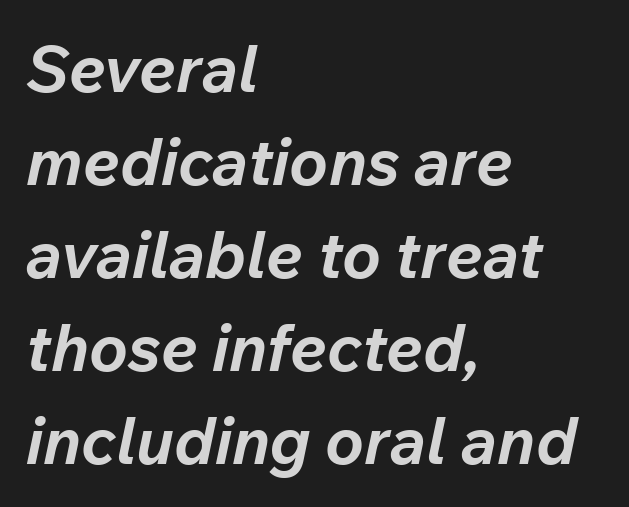
{"italic": "yes", "lean": "right", "slant_degrees": 12, "bold": "yes", "weight": "bold", "width": "normal", "stroke_contrast": "low", "x_height": "medium", "monospaced": "no", "underline": "no", "align": "left", "line_spacing": "normal", "line_spacing_ratio": 1.43, "letter_spacing": "normal", "letter_spacing_em": 0.0, "glyph_px": 65}
